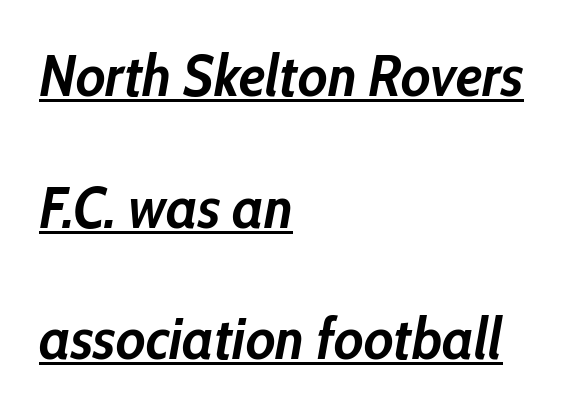
The image shows 59 px semibold, condensed type, italic (leaning right); set left-aligned, loose line spacing (2.23x), normal letter spacing, underlined; low stroke contrast and a medium x-height.
